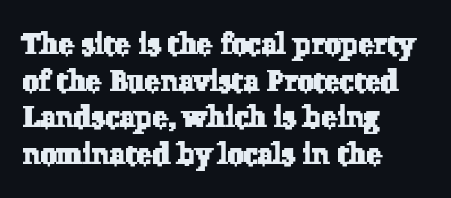
Q: Is the typeface a serif or a sans-serif typeface? A: Serif.
Q: Is the text underlined? A: No.
Q: How is the paragraph aligned? A: Left-aligned.
Q: Is the spacing between letters normal or unusually wide? A: Normal.
Q: Is the spacing between lines tight, normal or loose? A: Normal.
Q: Width (condensed, normal, or wide)? A: Normal.
Q: Stroke contrast? A: Low.
Q: x-height? A: Medium.
Q: Monospaced? A: No.
